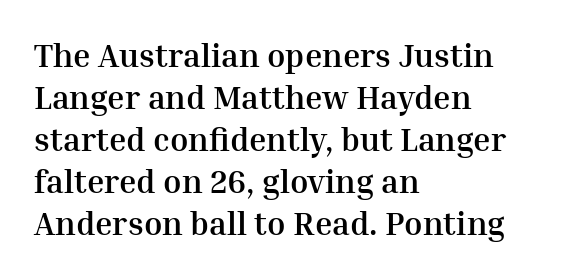
{"serif": "yes", "italic": "no", "bold": "yes", "weight": "semibold", "width": "normal", "stroke_contrast": "medium", "x_height": "medium", "monospaced": "no", "underline": "no", "align": "left", "line_spacing": "normal", "line_spacing_ratio": 1.27, "letter_spacing": "normal", "letter_spacing_em": 0.0, "glyph_px": 33}
